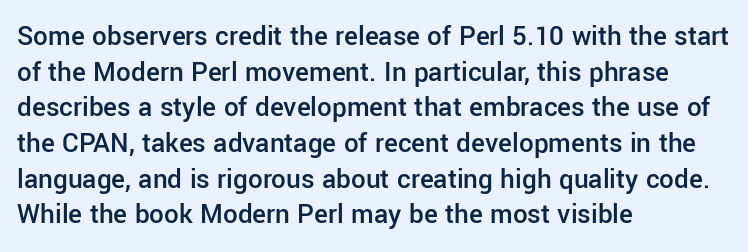
Q: Is the text bold? A: Semi-bold.
Q: Is the text italic (slanted)? A: No, it is upright.
Q: Is the typeface a serif or a sans-serif typeface? A: Sans-serif.
Q: Is the text underlined? A: No.
Q: How is the paragraph aligned? A: Left-aligned.
Q: Is the spacing between letters normal or unusually wide? A: Normal.
Q: Width (condensed, normal, or wide)? A: Normal.
Q: Stroke contrast? A: Low.
Q: x-height? A: Medium.
Q: Monospaced? A: No.
